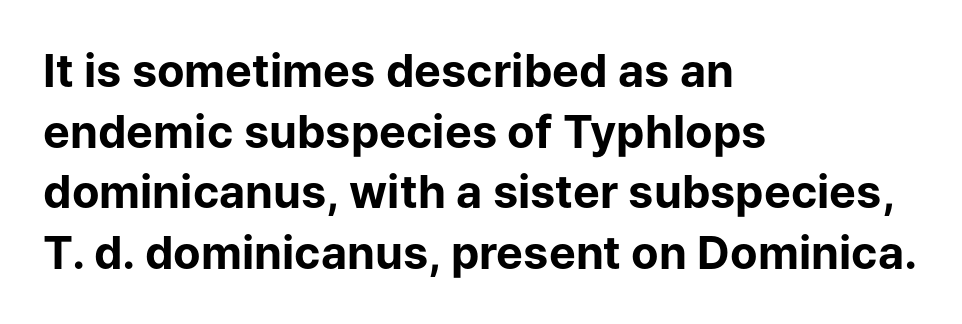
Q: Is the text bold? A: Yes.
Q: Is the text italic (slanted)? A: No, it is upright.
Q: Is the typeface a serif or a sans-serif typeface? A: Sans-serif.
Q: Is the text underlined? A: No.
Q: How is the paragraph aligned? A: Left-aligned.
Q: Is the spacing between letters normal or unusually wide? A: Normal.
Q: Is the spacing between lines tight, normal or loose? A: Normal.
Q: Width (condensed, normal, or wide)? A: Normal.
Q: Stroke contrast? A: Low.
Q: x-height? A: Medium.
Q: Monospaced? A: No.
